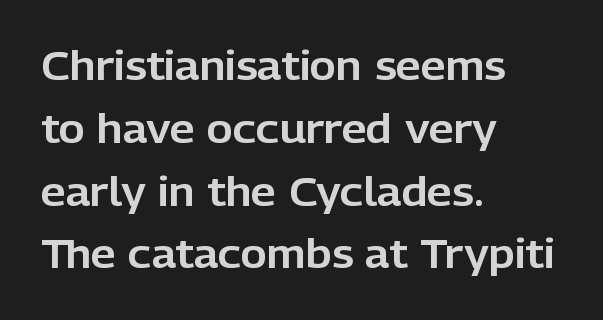
Varying glyph widths throughout — classic text-font behaviour. Compared with a centered layout, this one pins lines to the left instead. The horizontal fit of the characters is conventional and even. In terms of posture, this sample is upright. Quick note: interline space is typical.
